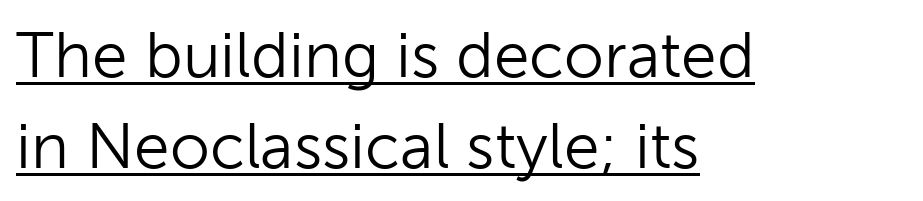
{"serif": "no", "italic": "no", "bold": "no", "weight": "light", "width": "normal", "stroke_contrast": "low", "x_height": "medium", "monospaced": "no", "underline": "yes", "align": "left", "line_spacing": "normal", "line_spacing_ratio": 1.42, "letter_spacing": "normal", "letter_spacing_em": 0.0, "glyph_px": 64}
